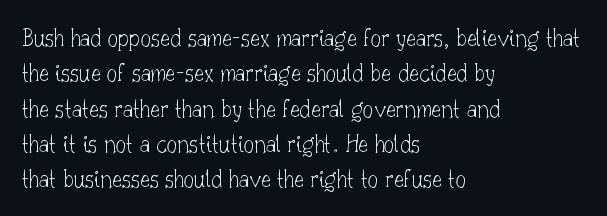
Q: Is the text bold? A: No.
Q: Is the text italic (slanted)? A: No, it is upright.
Q: Is the text underlined? A: No.
Q: How is the paragraph aligned? A: Left-aligned.
Q: Is the spacing between letters normal or unusually wide? A: Normal.
Q: Is the spacing between lines tight, normal or loose? A: Normal.
